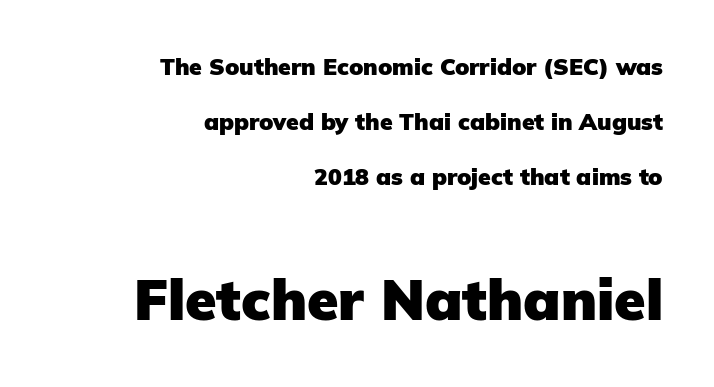
The image shows 57 px heavy sans-serif type, upright; set right-aligned, loose line spacing (2.4x), normal letter spacing, not underlined; the second (bottom) block is 2.48x larger; low stroke contrast and a medium x-height.
